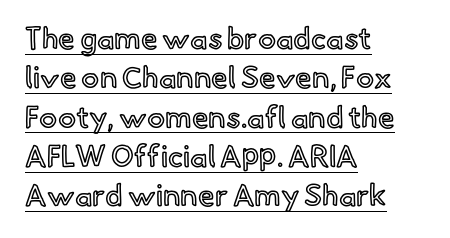
Q: Is the text italic (slanted)? A: No, it is upright.
Q: Is the text underlined? A: Yes.
Q: How is the paragraph aligned? A: Left-aligned.
Q: Is the spacing between letters normal or unusually wide? A: Normal.
Q: Is the spacing between lines tight, normal or loose? A: Normal.
Q: Width (condensed, normal, or wide)? A: Normal.
Q: x-height? A: Small.
Q: Monospaced? A: No.
